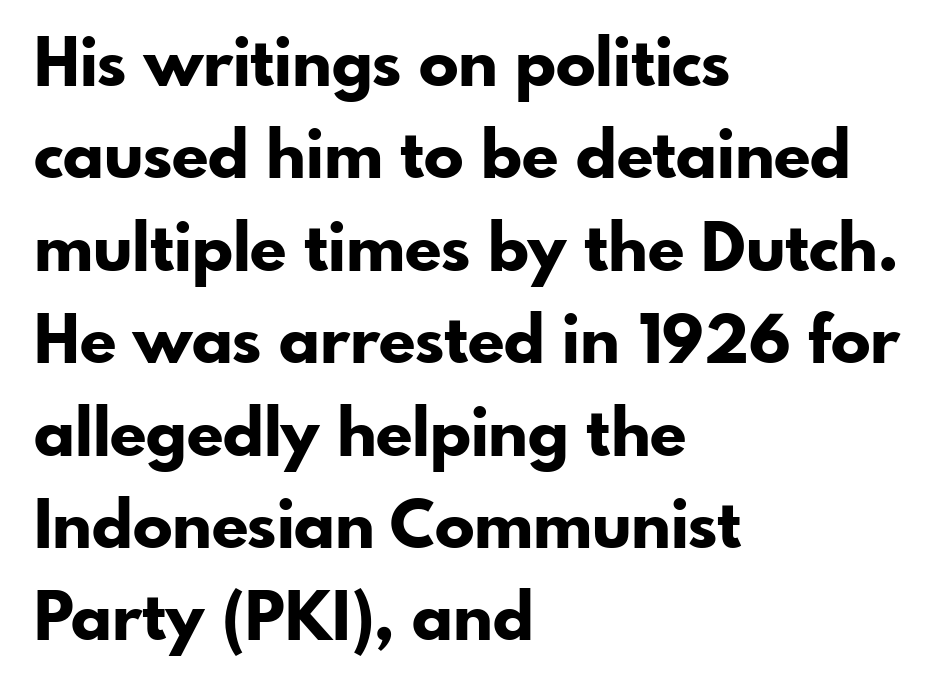
{"serif": "no", "italic": "no", "bold": "yes", "weight": "bold", "width": "normal", "stroke_contrast": "low", "x_height": "small", "monospaced": "no", "underline": "no", "align": "left", "line_spacing": "normal", "line_spacing_ratio": 1.4, "letter_spacing": "normal", "letter_spacing_em": 0.0, "glyph_px": 66}
